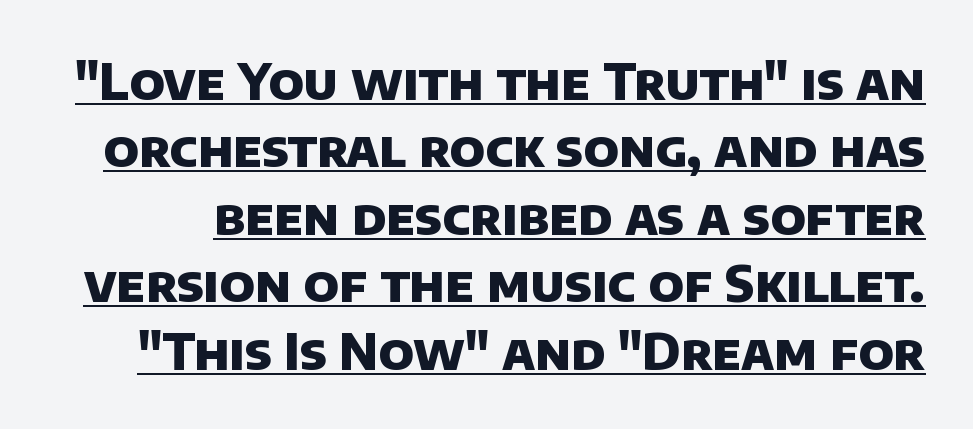
{"serif": "no", "bold": "yes", "weight": "heavy", "width": "normal", "stroke_contrast": "low", "x_height": "large", "monospaced": "no", "underline": "yes", "line_spacing": "normal", "line_spacing_ratio": 1.35, "letter_spacing": "normal", "letter_spacing_em": 0.0, "glyph_px": 50}
